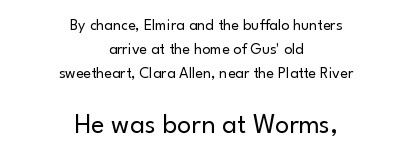
{"serif": "no", "italic": "no", "bold": "no", "weight": "regular", "width": "normal", "stroke_contrast": "low", "x_height": "small", "monospaced": "no", "underline": "no", "align": "center", "line_spacing": "normal", "line_spacing_ratio": 1.51, "letter_spacing": "normal", "letter_spacing_em": 0.0, "larger_block": "second", "size_ratio": 1.75, "glyph_px": 28}
